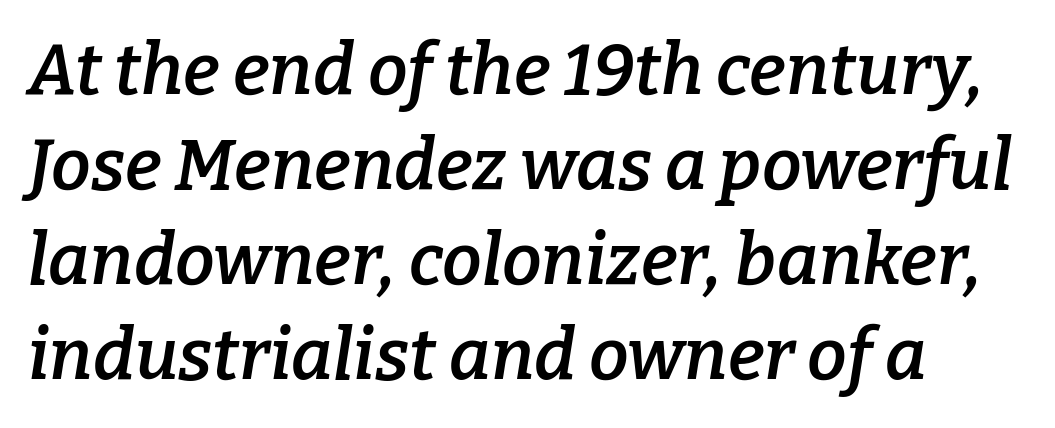
{"serif": "yes", "italic": "yes", "lean": "right", "slant_degrees": 9, "bold": "semi", "weight": "semibold", "width": "normal", "stroke_contrast": "low", "x_height": "medium", "monospaced": "no", "underline": "no", "align": "left", "line_spacing": "normal", "line_spacing_ratio": 1.34, "letter_spacing": "normal", "letter_spacing_em": 0.0, "glyph_px": 71}
